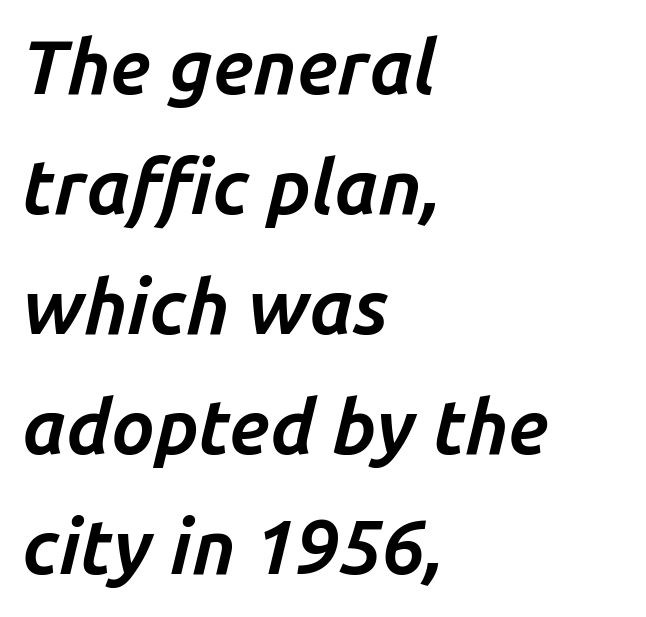
{"italic": "yes", "lean": "right", "slant_degrees": 14, "bold": "yes", "weight": "bold", "width": "normal", "stroke_contrast": "low", "x_height": "medium", "monospaced": "no", "underline": "no", "align": "left", "line_spacing": "normal", "line_spacing_ratio": 1.58, "letter_spacing": "normal", "letter_spacing_em": 0.0, "glyph_px": 76}
